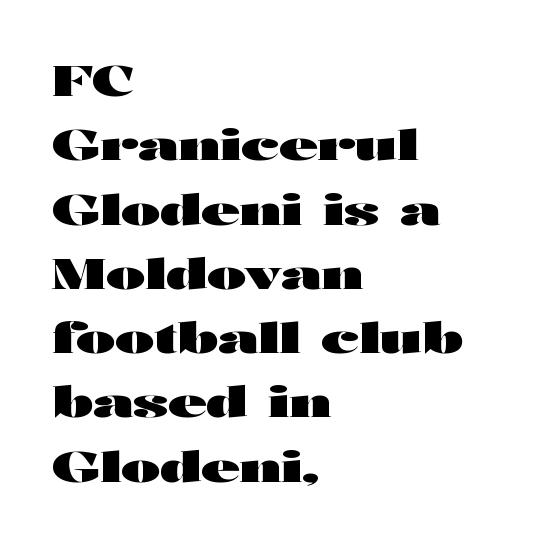
The image shows 42 px heavy, wide type, upright; set left-aligned, normal line spacing (1.53x), normal letter spacing, not underlined; high stroke contrast and a medium x-height.
